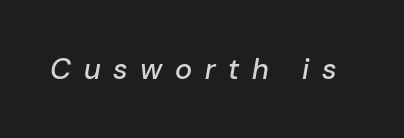
{"italic": "yes", "lean": "right", "slant_degrees": 10, "width": "normal", "stroke_contrast": "low", "x_height": "medium", "monospaced": "no", "underline": "no", "letter_spacing": "wide", "letter_spacing_em": 0.44, "glyph_px": 29}
